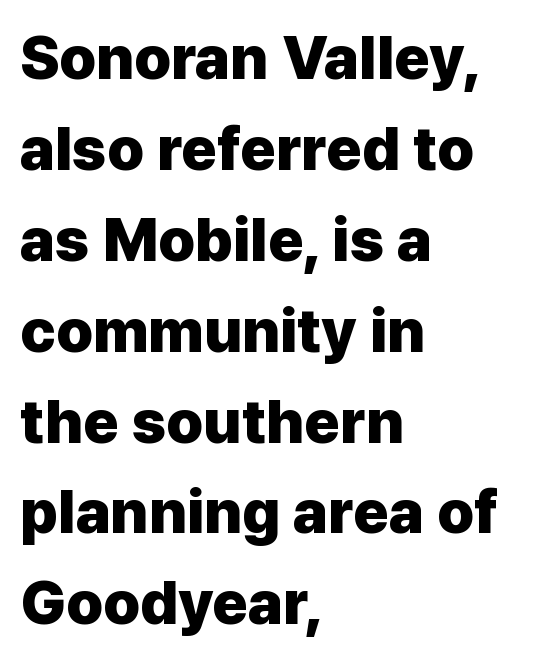
The image shows 61 px heavy sans-serif type, upright; set left-aligned, normal line spacing (1.49x), normal letter spacing, not underlined; low stroke contrast and a medium x-height.
